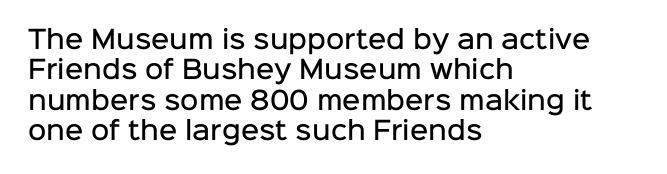
Q: Is the text bold? A: Semi-bold.
Q: Is the text italic (slanted)? A: No, it is upright.
Q: Is the text underlined? A: No.
Q: How is the paragraph aligned? A: Left-aligned.
Q: Is the spacing between letters normal or unusually wide? A: Normal.
